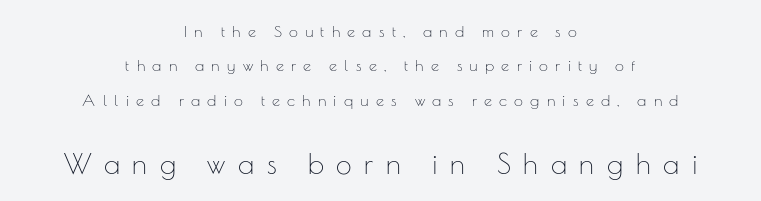
Q: Is the text bold? A: No.
Q: Is the text italic (slanted)? A: No, it is upright.
Q: Is the typeface a serif or a sans-serif typeface? A: Sans-serif.
Q: Is the text underlined? A: No.
Q: How is the paragraph aligned? A: Centered.
Q: Is the spacing between letters normal or unusually wide? A: Unusually wide.
Q: Is the spacing between lines tight, normal or loose? A: Loose.
Q: Which block of text is set in a larger size, the first (top) or the second (bottom)? A: The second (bottom) one.
Q: Width (condensed, normal, or wide)? A: Normal.
Q: Stroke contrast? A: Low.
Q: x-height? A: Small.
Q: Monospaced? A: No.
